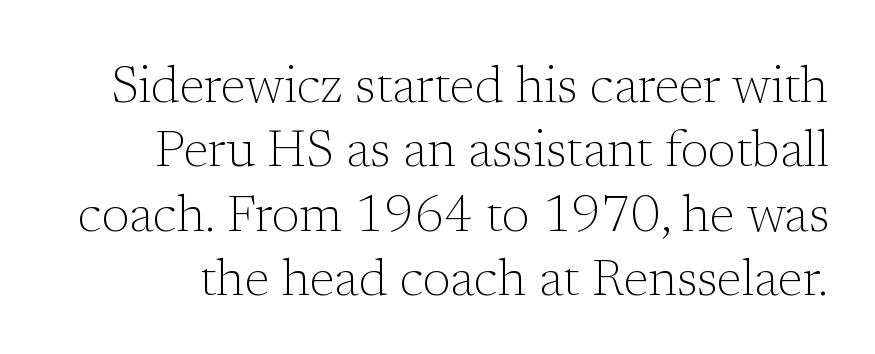
Q: Is the text bold? A: No.
Q: Is the text italic (slanted)? A: No, it is upright.
Q: Is the typeface a serif or a sans-serif typeface? A: Serif.
Q: Is the text underlined? A: No.
Q: Is the spacing between letters normal or unusually wide? A: Normal.
Q: Is the spacing between lines tight, normal or loose? A: Normal.
Q: Width (condensed, normal, or wide)? A: Normal.
Q: Stroke contrast? A: Low.
Q: x-height? A: Medium.
Q: Monospaced? A: No.
